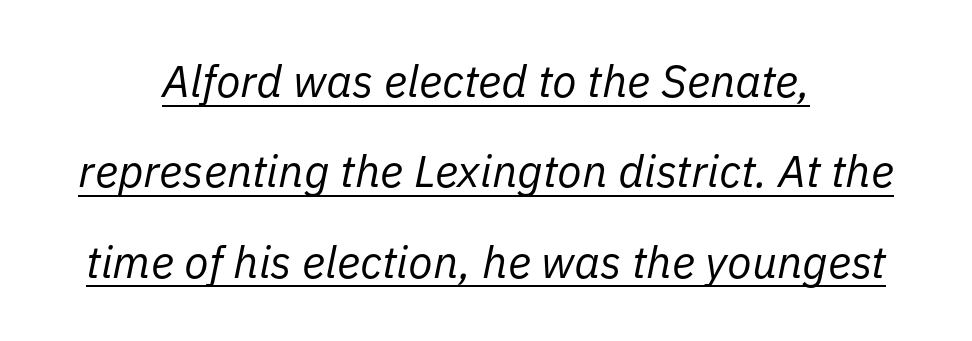
The image shows 45 px regular-weight type, italic (leaning right); set centered, loose line spacing (2.01x), normal letter spacing, underlined; low stroke contrast and a medium x-height.
